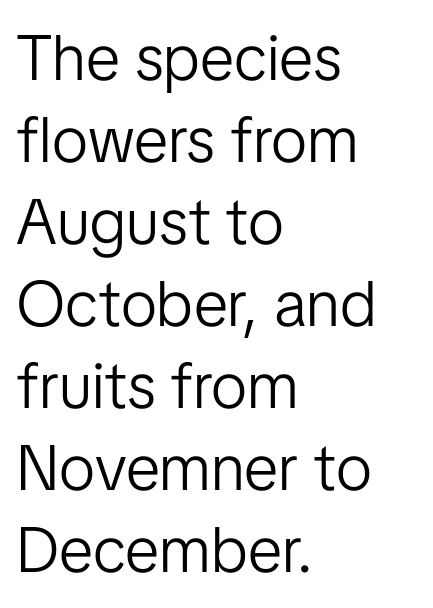
Q: Is the text bold? A: No.
Q: Is the text italic (slanted)? A: No, it is upright.
Q: Is the typeface a serif or a sans-serif typeface? A: Sans-serif.
Q: Is the text underlined? A: No.
Q: How is the paragraph aligned? A: Left-aligned.
Q: Is the spacing between letters normal or unusually wide? A: Normal.
Q: Is the spacing between lines tight, normal or loose? A: Normal.
Q: Width (condensed, normal, or wide)? A: Normal.
Q: Stroke contrast? A: Low.
Q: x-height? A: Medium.
Q: Monospaced? A: No.
